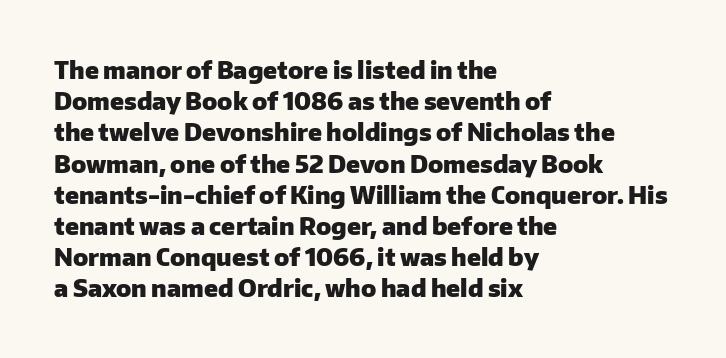
The image shows 24 px bold type, upright; set left-aligned, normal line spacing (1.3x), normal letter spacing, not underlined.
